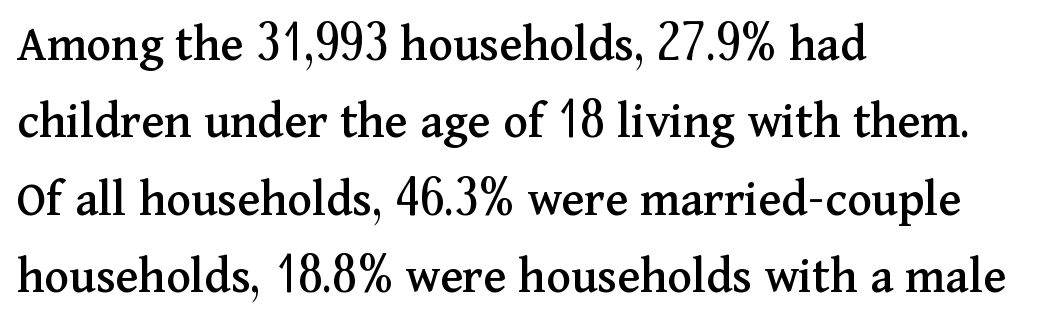
The image shows 52 px serif type, upright; set left-aligned, normal line spacing (1.49x), normal letter spacing, not underlined; medium stroke contrast and a medium x-height.
